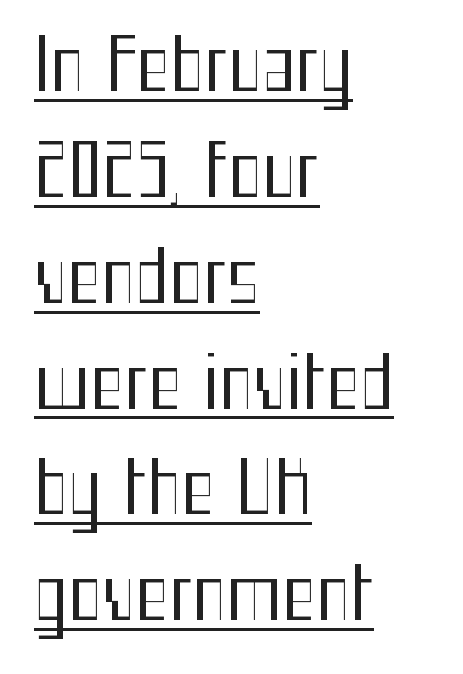
Casual observation: everything's shoved over to the left. The letters sit at their default tracking, neither squeezed nor spread. The lettering holds an erect, upright posture throughout. Caption: lettering with a line underneath. What kind of face is this? One without serifs — a sans.
